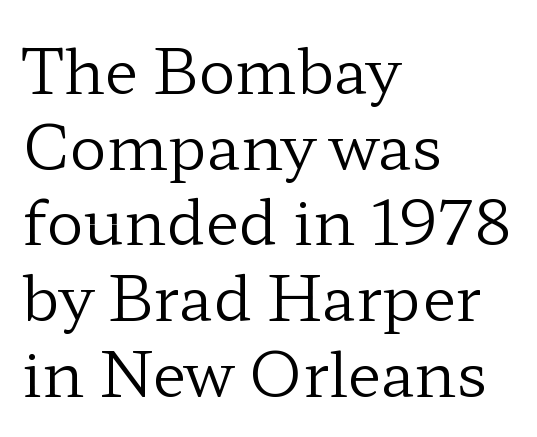
Stroke mass is kept to a normal reading level or below. No word sits above an underline. Serif or sans? Serif — the stroke terminals have little feet. Layout note: lines flush left. Proportional: the letters do not fall into vertical columns.
